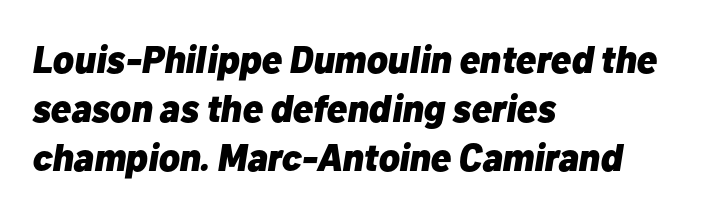
The baseline area is clear. The rendering uses a bold face; every stroke is thick and dark. Looks like regular typesetting: each glyph gets only the width it needs. Slanted lettering throughout. This sample keeps an unexceptional amount of space between lines.
